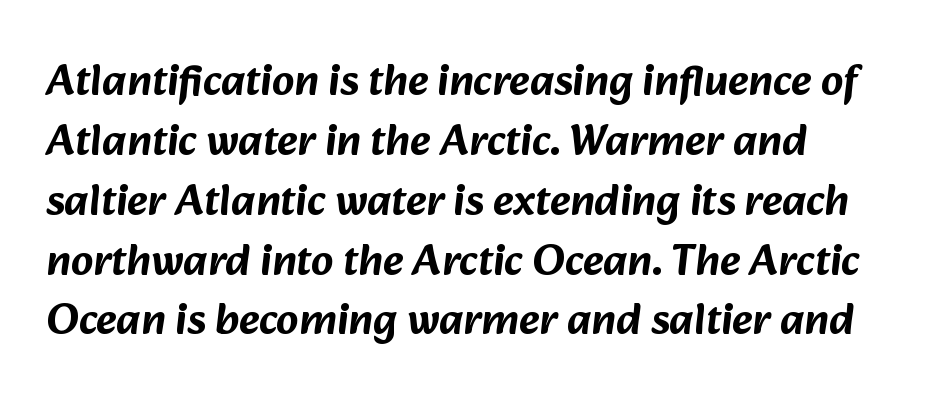
The image shows 44 px sans-serif type; set normal line spacing (1.36x), normal letter spacing, not underlined; low stroke contrast and a medium x-height.
